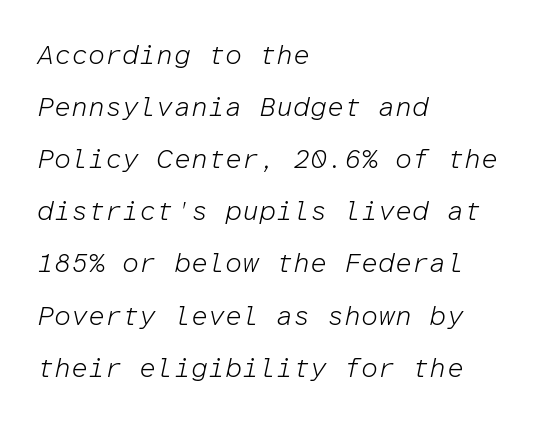
The image shows 27 px text type, italic (leaning right); set left-aligned, loose line spacing (1.93x), normal letter spacing, not underlined.
